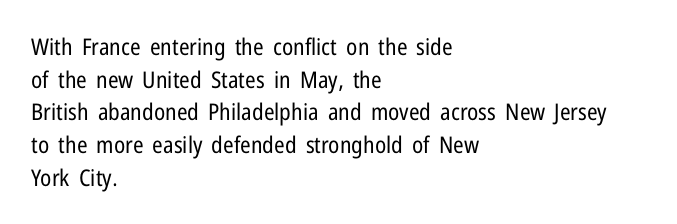
The image shows 23 px text type, upright; set left-aligned, normal line spacing (1.42x), normal letter spacing, not underlined.
